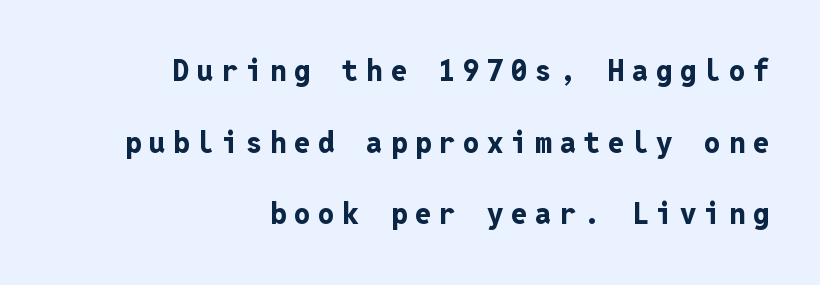
The image shows 29 px bold sans-serif type, upright, monospaced; set right-aligned, loose line spacing (2.47x), unusually wide letter spacing (+0.27 em), not underlined; low stroke contrast and a medium x-height.
